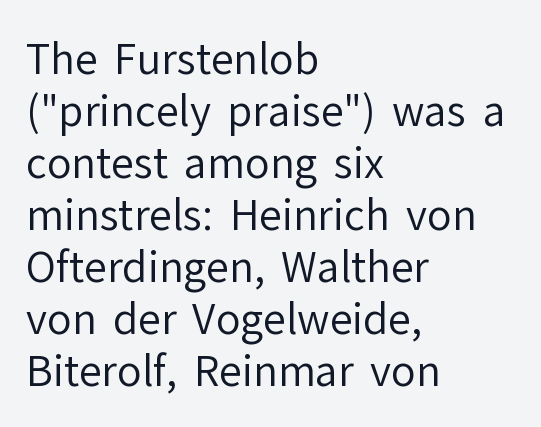
Q: Is the text bold? A: No.
Q: Is the text italic (slanted)? A: No, it is upright.
Q: Is the typeface a serif or a sans-serif typeface? A: Sans-serif.
Q: Is the text underlined? A: No.
Q: How is the paragraph aligned? A: Left-aligned.
Q: Is the spacing between letters normal or unusually wide? A: Normal.
Q: Is the spacing between lines tight, normal or loose? A: Normal.
Q: Width (condensed, normal, or wide)? A: Normal.
Q: Stroke contrast? A: Low.
Q: x-height? A: Medium.
Q: Monospaced? A: No.
